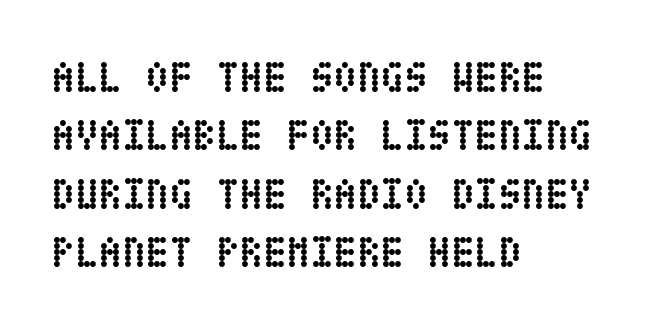
The image shows 43 px semibold, condensed type, upright; set left-aligned, normal line spacing (1.36x), normal letter spacing, not underlined; low stroke contrast and a large x-height.
